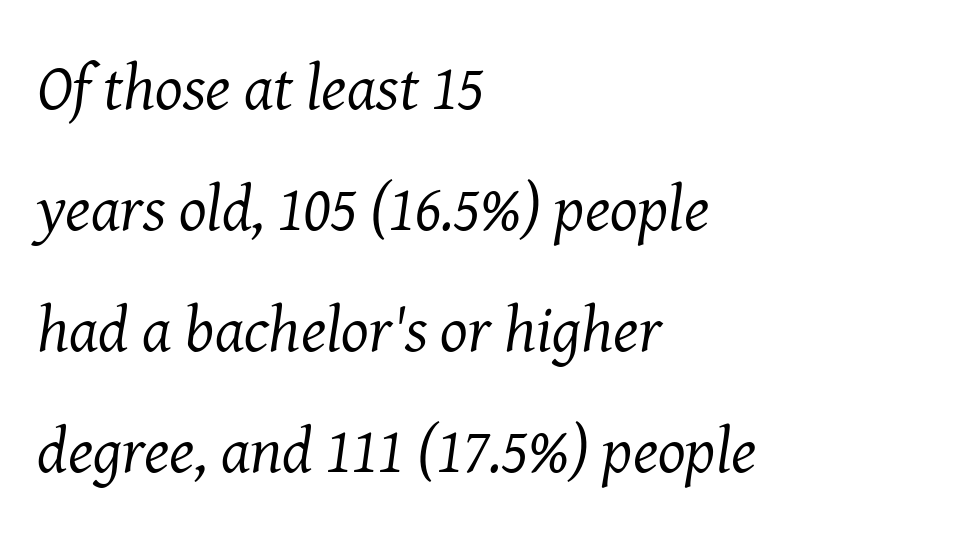
Q: Is the text bold? A: No.
Q: Is the text italic (slanted)? A: Yes, it leans right by about 8 degrees.
Q: Is the typeface a serif or a sans-serif typeface? A: Serif.
Q: Is the text underlined? A: No.
Q: How is the paragraph aligned? A: Left-aligned.
Q: Is the spacing between letters normal or unusually wide? A: Normal.
Q: Width (condensed, normal, or wide)? A: Normal.
Q: Stroke contrast? A: Medium.
Q: x-height? A: Medium.
Q: Monospaced? A: No.
